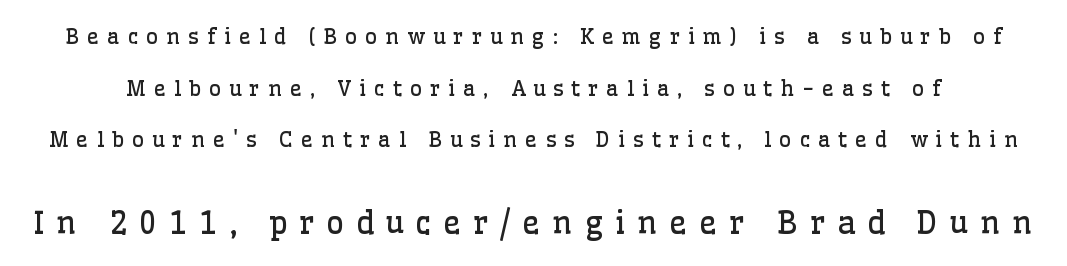
Check where the strokes stop: tiny serifs finish them off. Has an underline been added? It has not. Leading is clearly above the norm, producing a sparse column. The lower block of text is set noticeably larger than the block above it. Posture: vertical.
